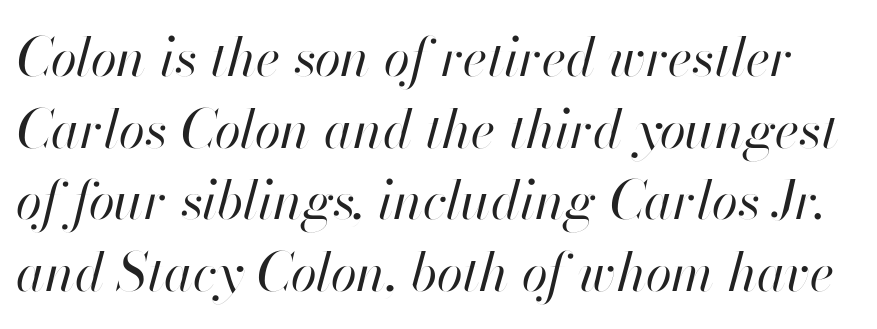
Q: Is the text bold? A: No.
Q: Is the text italic (slanted)? A: Yes, it leans right by about 13 degrees.
Q: Is the text underlined? A: No.
Q: Is the spacing between letters normal or unusually wide? A: Normal.
Q: Is the spacing between lines tight, normal or loose? A: Normal.
Q: Width (condensed, normal, or wide)? A: Normal.
Q: Stroke contrast? A: High.
Q: x-height? A: Small.
Q: Monospaced? A: No.
